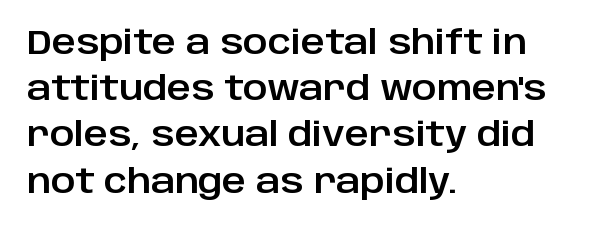
Serif or sans? Sans — the stroke terminals are bare. Caption: standard tracking, unaltered. Rendered with straight, roman letterforms. Here the designer chose a conventional face with non-uniform glyph widths. Words float on clear page, feet unadorned.
